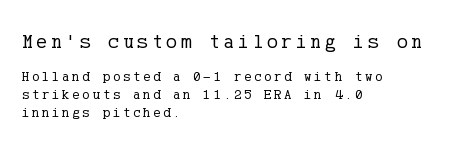
{"italic": "no", "bold": "no", "underline": "no", "align": "left", "line_spacing": "normal", "line_spacing_ratio": 1.27, "larger_block": "first", "size_ratio": 1.43, "glyph_px": 20}
